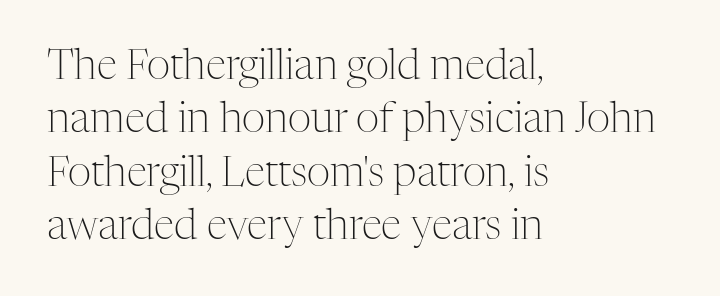
Q: Is the text bold? A: No.
Q: Is the text italic (slanted)? A: No, it is upright.
Q: Is the typeface a serif or a sans-serif typeface? A: Serif.
Q: Is the text underlined? A: No.
Q: How is the paragraph aligned? A: Left-aligned.
Q: Is the spacing between letters normal or unusually wide? A: Normal.
Q: Is the spacing between lines tight, normal or loose? A: Normal.
Q: Width (condensed, normal, or wide)? A: Normal.
Q: Stroke contrast? A: Medium.
Q: x-height? A: Medium.
Q: Monospaced? A: No.
